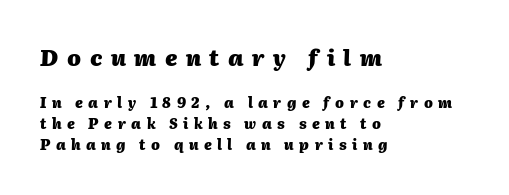
The image shows 22 px bold type, italic (leaning right); set left-aligned, normal line spacing (1.5x), unusually wide letter spacing (+0.39 em), not underlined; the first (top) block is 1.57x larger.
